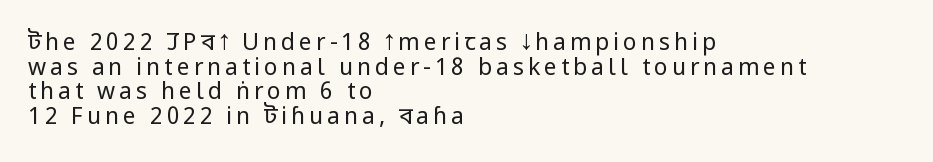
{"italic": "no", "bold": "no", "underline": "no", "align": "left", "line_spacing": "tight", "line_spacing_ratio": 1.07, "glyph_px": 23}
